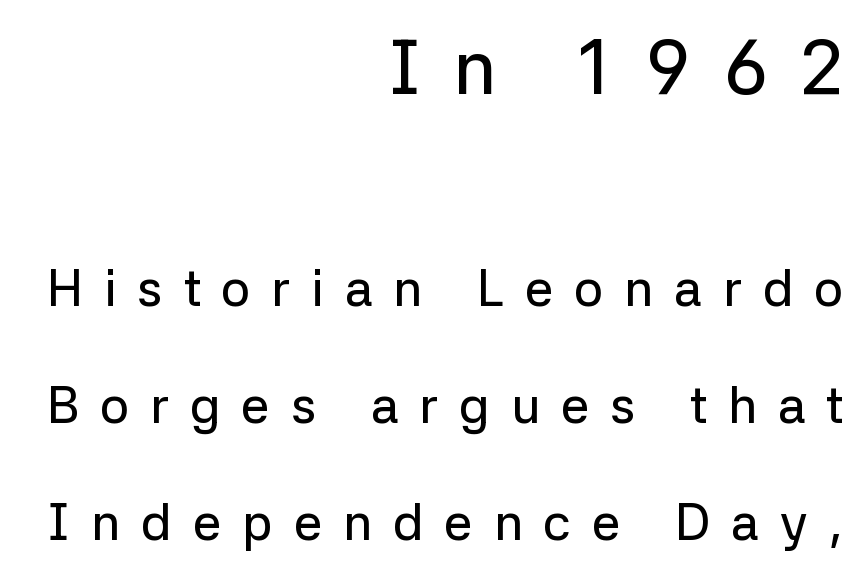
Q: Is the text italic (slanted)? A: No, it is upright.
Q: Is the typeface a serif or a sans-serif typeface? A: Sans-serif.
Q: Is the text underlined? A: No.
Q: How is the paragraph aligned? A: Right-aligned.
Q: Is the spacing between letters normal or unusually wide? A: Unusually wide.
Q: Is the spacing between lines tight, normal or loose? A: Loose.
Q: Which block of text is set in a larger size, the first (top) or the second (bottom)? A: The first (top) one.
Q: Width (condensed, normal, or wide)? A: Normal.
Q: Stroke contrast? A: Low.
Q: x-height? A: Medium.
Q: Monospaced? A: No.
